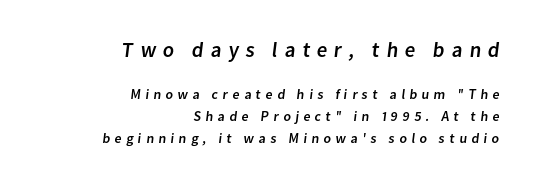
{"underline": "no", "align": "right", "line_spacing": "normal", "line_spacing_ratio": 1.55, "letter_spacing": "wide", "letter_spacing_em": 0.32, "larger_block": "first", "size_ratio": 1.5, "glyph_px": 21}
